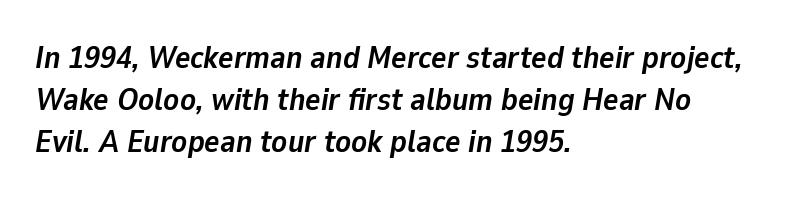
The image shows 32 px semibold type, italic (leaning right); set left-aligned, normal line spacing (1.32x), normal letter spacing, not underlined; low stroke contrast and a medium x-height.
